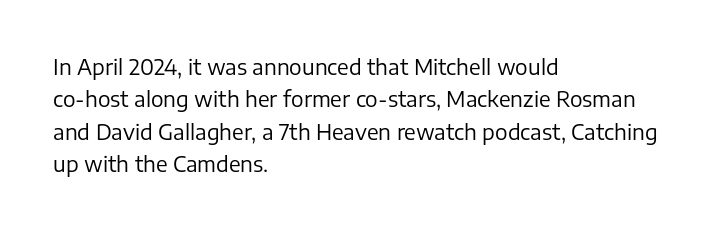
The image shows 21 px text type, upright; set left-aligned, normal line spacing (1.54x), normal letter spacing, not underlined.
